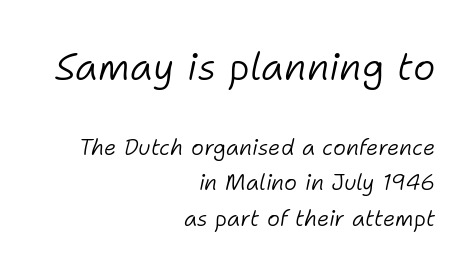
Q: Is the text bold? A: No.
Q: Is the text italic (slanted)? A: Yes, it leans right by about 11 degrees.
Q: Is the text underlined? A: No.
Q: How is the paragraph aligned? A: Right-aligned.
Q: Is the spacing between letters normal or unusually wide? A: Normal.
Q: Is the spacing between lines tight, normal or loose? A: Normal.
Q: Which block of text is set in a larger size, the first (top) or the second (bottom)? A: The first (top) one.
Q: Width (condensed, normal, or wide)? A: Normal.
Q: Stroke contrast? A: Low.
Q: x-height? A: Medium.
Q: Monospaced? A: No.
